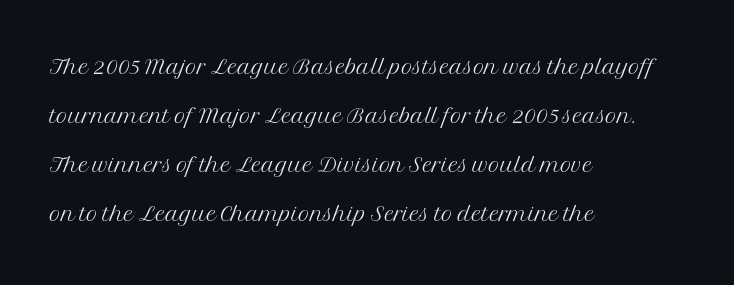
Q: Is the text bold? A: No.
Q: Is the text italic (slanted)? A: Yes.
Q: Is the typeface a serif or a sans-serif typeface? A: Serif.
Q: Is the text underlined? A: No.
Q: How is the paragraph aligned? A: Left-aligned.
Q: Is the spacing between letters normal or unusually wide? A: Normal.
Q: Is the spacing between lines tight, normal or loose? A: Normal.
Q: Width (condensed, normal, or wide)? A: Normal.
Q: Stroke contrast? A: Medium.
Q: x-height? A: Medium.
Q: Monospaced? A: No.
